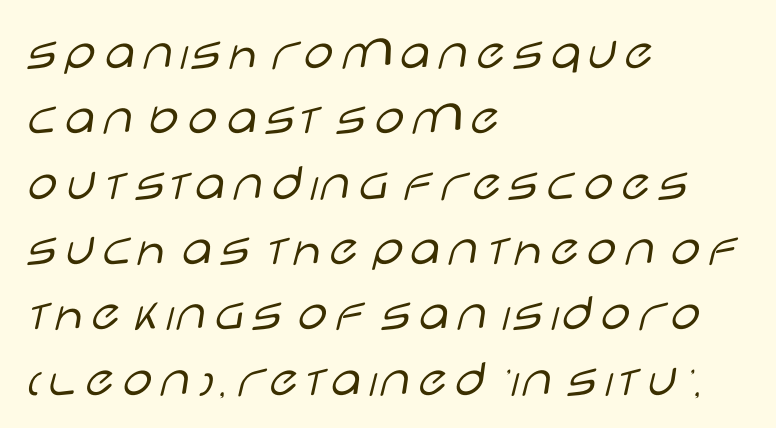
The image shows 54 px light, wide sans-serif type; set left-aligned, line spacing 1.21x, normal letter spacing, not underlined; low stroke contrast and a large x-height.
